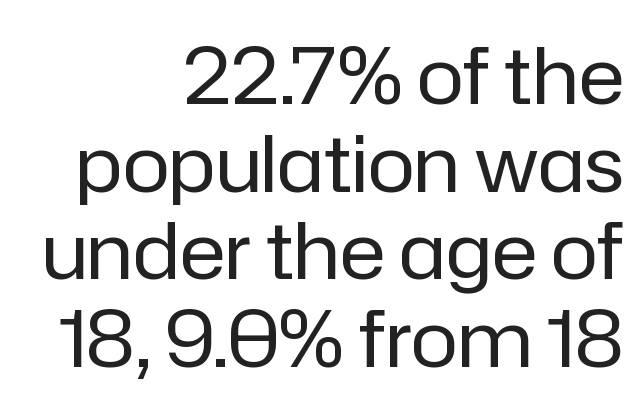
Q: Is the text bold? A: No.
Q: Is the text italic (slanted)? A: No, it is upright.
Q: Is the typeface a serif or a sans-serif typeface? A: Sans-serif.
Q: Is the text underlined? A: No.
Q: How is the paragraph aligned? A: Right-aligned.
Q: Is the spacing between letters normal or unusually wide? A: Normal.
Q: Is the spacing between lines tight, normal or loose? A: Tight.
Q: Width (condensed, normal, or wide)? A: Normal.
Q: Stroke contrast? A: Low.
Q: x-height? A: Medium.
Q: Monospaced? A: No.
